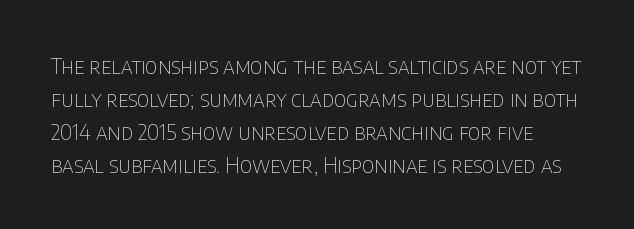
{"italic": "no", "bold": "no", "underline": "no", "line_spacing": "normal", "line_spacing_ratio": 1.5, "letter_spacing": "normal", "letter_spacing_em": 0.0, "glyph_px": 22}
